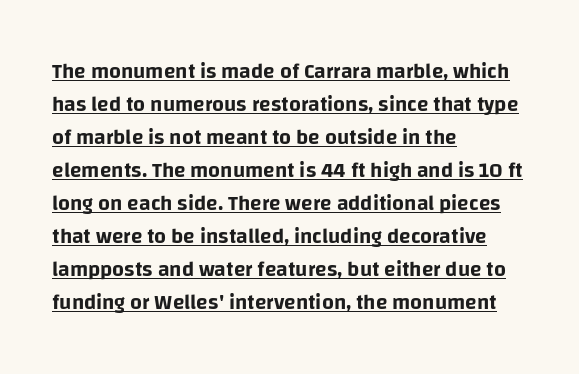
These lines were composed using upright roman letters. Characters follow at the spacing the type designer built in. What's the leading like? Ordinary, nothing unusual. One-word summary of the alignment: left.
